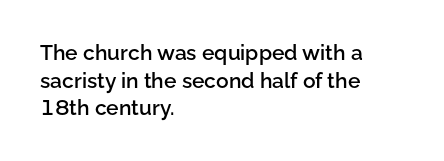
The image shows 21 px text type, upright; set left-aligned, normal line spacing (1.31x), normal letter spacing, not underlined.
